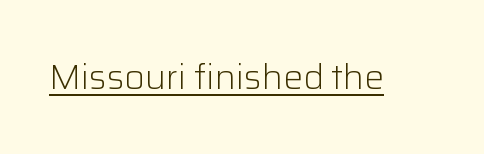
Q: Is the text bold? A: No.
Q: Is the text italic (slanted)? A: No, it is upright.
Q: Is the typeface a serif or a sans-serif typeface? A: Sans-serif.
Q: Is the text underlined? A: Yes.
Q: Is the spacing between letters normal or unusually wide? A: Normal.
Q: Width (condensed, normal, or wide)? A: Normal.
Q: Stroke contrast? A: Low.
Q: x-height? A: Medium.
Q: Monospaced? A: No.
